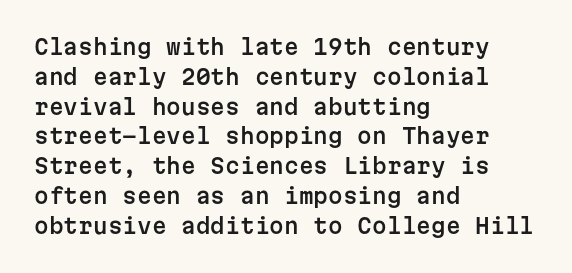
Q: Is the text italic (slanted)? A: No, it is upright.
Q: Is the text underlined? A: No.
Q: How is the paragraph aligned? A: Left-aligned.
Q: Is the spacing between letters normal or unusually wide? A: Normal.
Q: Is the spacing between lines tight, normal or loose? A: Normal.
